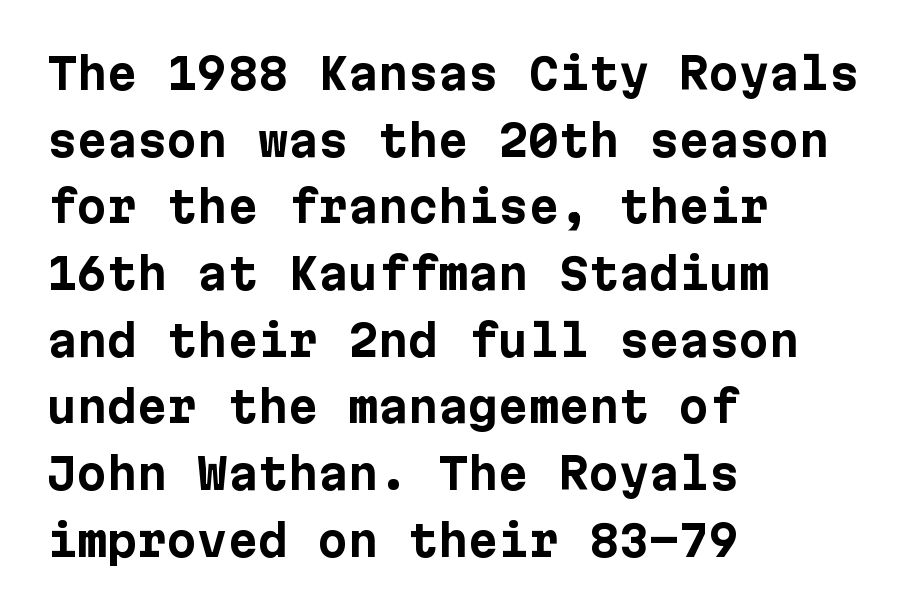
{"serif": "no", "italic": "no", "bold": "yes", "weight": "bold", "width": "normal", "stroke_contrast": "low", "x_height": "medium", "underline": "no", "align": "left", "line_spacing": "normal", "line_spacing_ratio": 1.55, "letter_spacing": "normal", "letter_spacing_em": 0.0, "glyph_px": 43}
